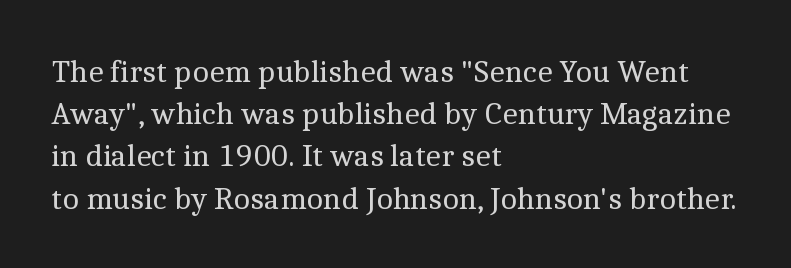
Varying glyph widths throughout — classic text-font behaviour. A roman cut, with each character standing at attention. Quick note: underline off. Serifs: yes, visible at the terminals of the letterforms. The rendering keeps characters at their native spacing.
